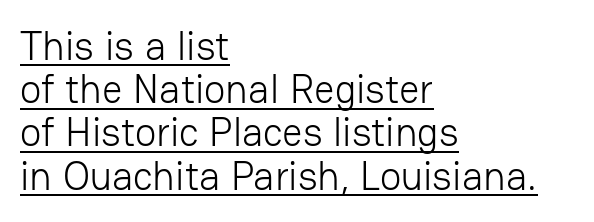
Q: Is the text bold? A: No.
Q: Is the text italic (slanted)? A: No, it is upright.
Q: Is the typeface a serif or a sans-serif typeface? A: Sans-serif.
Q: Is the text underlined? A: Yes.
Q: How is the paragraph aligned? A: Left-aligned.
Q: Is the spacing between letters normal or unusually wide? A: Normal.
Q: Is the spacing between lines tight, normal or loose? A: Tight.
Q: Width (condensed, normal, or wide)? A: Normal.
Q: Stroke contrast? A: Low.
Q: x-height? A: Medium.
Q: Monospaced? A: No.
